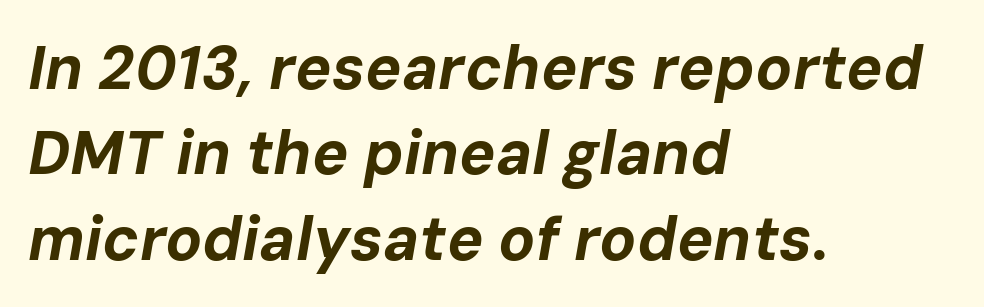
Proportional: the letters do not fall into vertical columns. Honestly, the letter spacing is just normal — you wouldn't notice it. These lines are set flush left with a ragged right edge. Heavy-handed strokes throughout: this text is bold.
